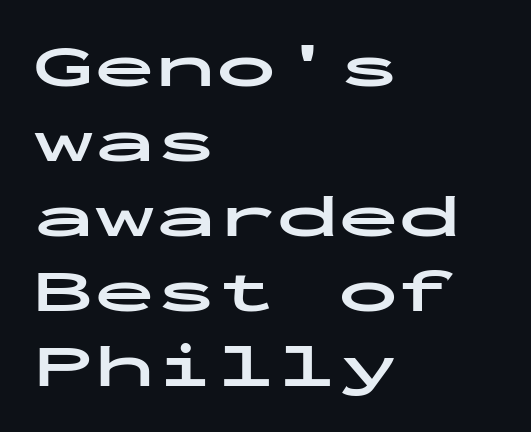
The image shows 61 px bold, wide sans-serif type, upright, monospaced; set left-aligned, line spacing 1.23x, normal letter spacing, not underlined; low stroke contrast and a medium x-height.
